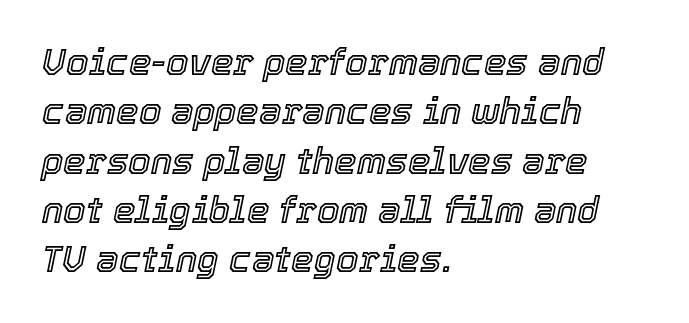
The image shows 36 px text type, italic (leaning right); set left-aligned, normal line spacing (1.37x), normal letter spacing, not underlined; a medium x-height.
